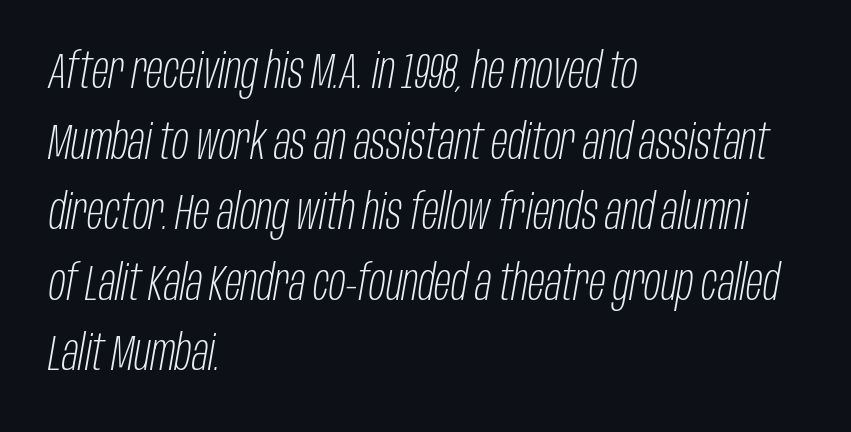
The image shows 49 px light, condensed type, italic (leaning right); set left-aligned, normal line spacing (1.44x), normal letter spacing, not underlined; low stroke contrast and a large x-height.
